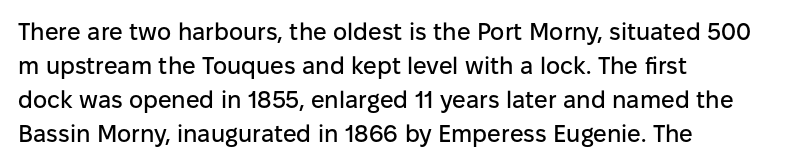
{"italic": "no", "underline": "no", "align": "left", "line_spacing": "normal", "line_spacing_ratio": 1.41, "letter_spacing": "normal", "letter_spacing_em": 0.0, "glyph_px": 24}
